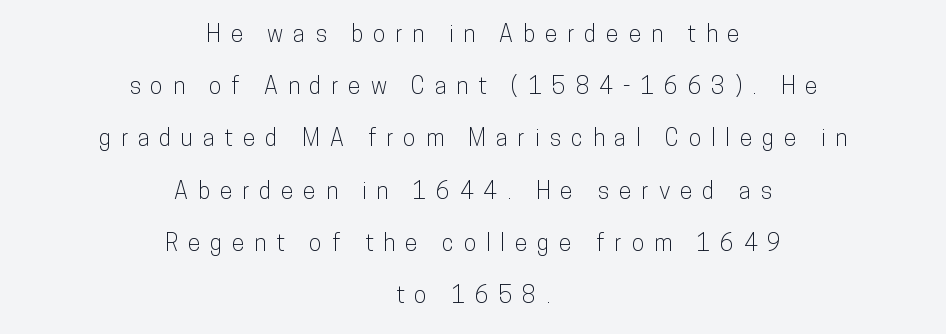
Designer's note — italics off, roman on. Rows of type keep a wide berth in the vertical direction. These lines have a slow, spaced-out rhythm from letter to letter. These lines stack symmetrically, like a column narrowing and widening about its center. A clean baseline with only descenders dipping below it.
